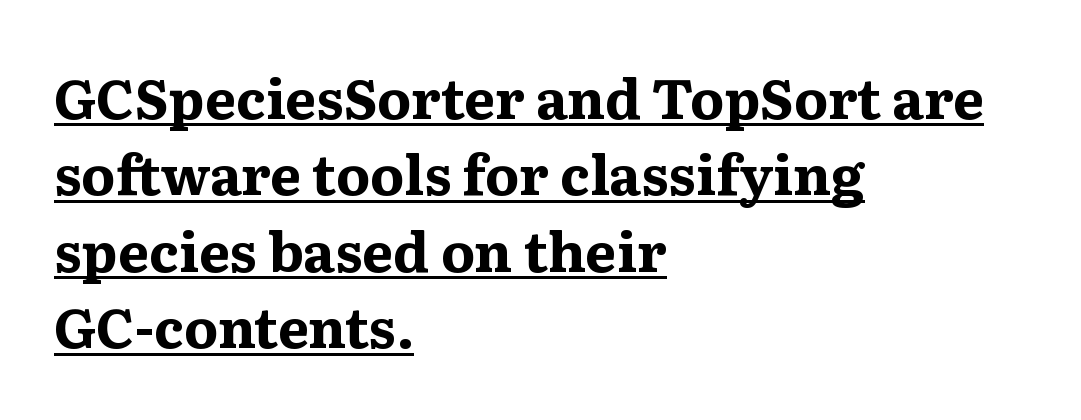
The image shows 55 px bold, wide serif type, upright; set left-aligned, normal line spacing (1.39x), normal letter spacing, underlined; medium stroke contrast and a medium x-height.
